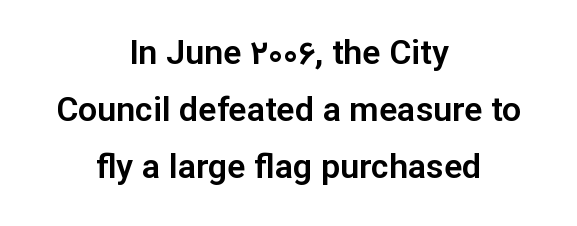
The image shows 34 px sans-serif type, upright; set centered, normal line spacing (1.67x), normal letter spacing, not underlined; low stroke contrast and a medium x-height.
